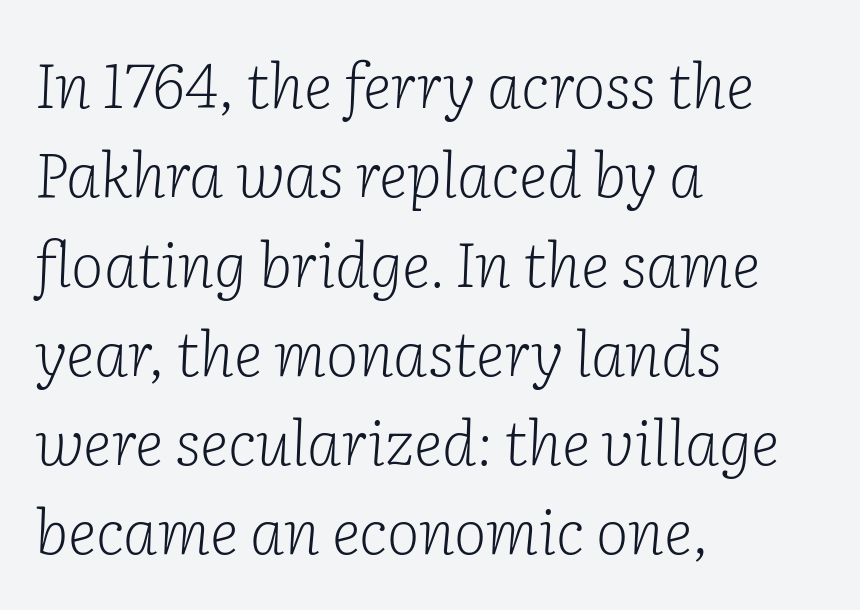
The image shows 62 px light serif type, italic (leaning right); set left-aligned, normal line spacing (1.44x), normal letter spacing, not underlined; low stroke contrast and a medium x-height.
